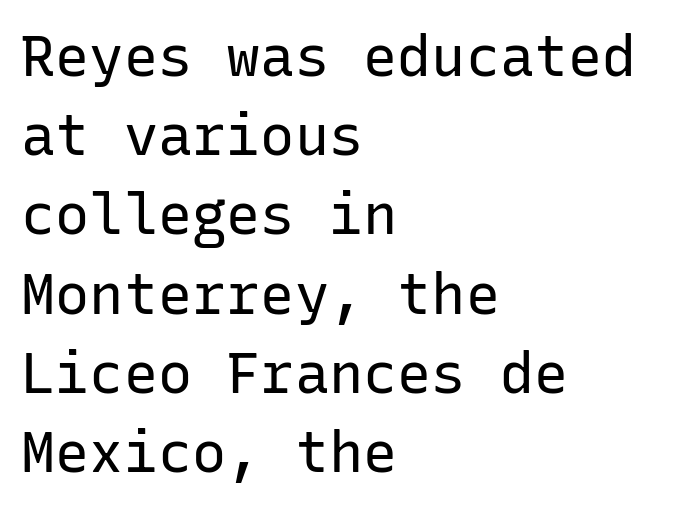
{"serif": "no", "italic": "no", "bold": "no", "weight": "regular", "width": "normal", "stroke_contrast": "low", "x_height": "medium", "monospaced": "yes", "underline": "no", "align": "left", "line_spacing": "normal", "line_spacing_ratio": 1.39, "letter_spacing": "normal", "letter_spacing_em": 0.0, "glyph_px": 57}
